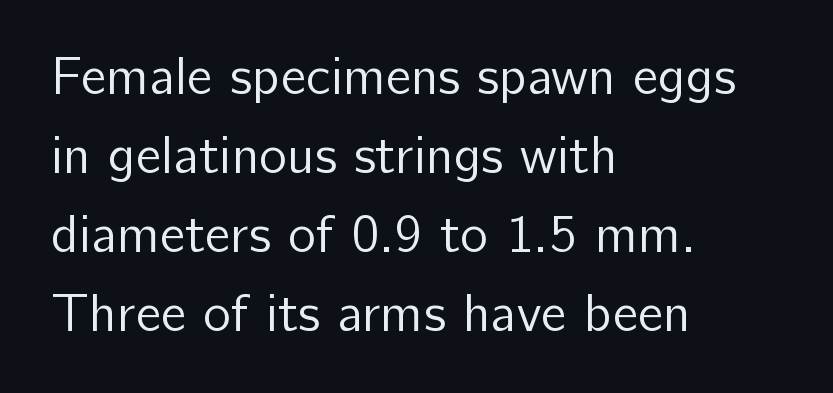
The image shows 53 px regular-weight sans-serif type, upright; set left-aligned, normal line spacing (1.49x), normal letter spacing, not underlined; low stroke contrast and a medium x-height.
